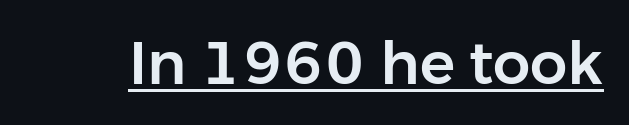
The image shows 59 px sans-serif type, upright; set normal letter spacing, underlined; low stroke contrast and a medium x-height.
